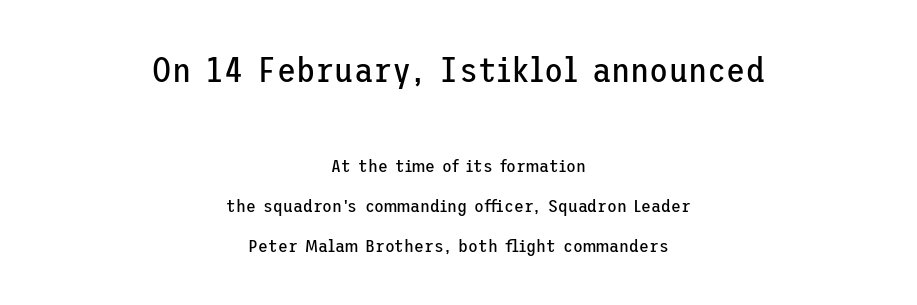
The image shows 35 px regular-weight sans-serif type, upright; set centered, loose line spacing (2.22x), normal letter spacing, not underlined; the first (top) block is 1.94x larger; low stroke contrast and a medium x-height.
